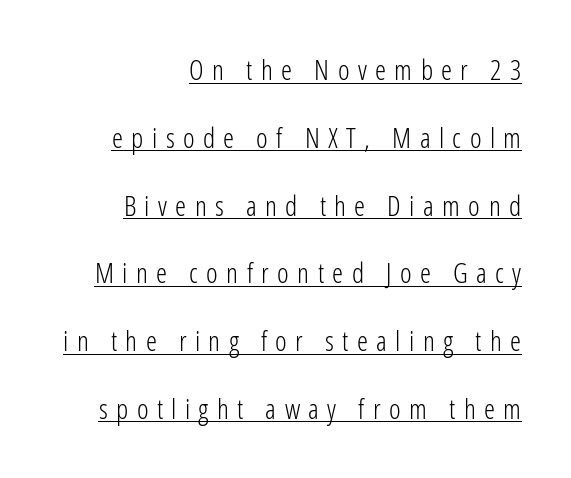
A great deal of white space separates one row of letters from the next. Think of a printed novel: that variable character pitch is what you see here. Does the copy run flush right? Yes — the right margin is perfectly even. The words here are underlined.
